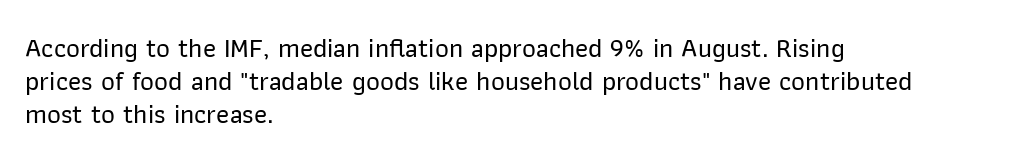
Every row of glyphs begins at an identical x-position on the left. These lines were composed using upright roman letters. Standard letterfit; no display-style spreading of the glyphs. The glyphs are unaccompanied by any horizontal stroke below them.
